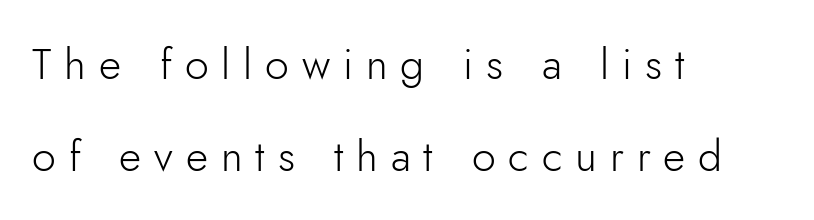
There is plenty of visible air inserted between adjacent glyphs. The letters look calm and open, with moderate or lighter stems. A typesetter would mark this as roman, not italic. Each letter keeps its own natural width here, so spacing adapts to shape. Compared with a centered layout, this one pins lines to the left instead. The letters carry no serifs — their stems end cleanly without finishing strokes.
